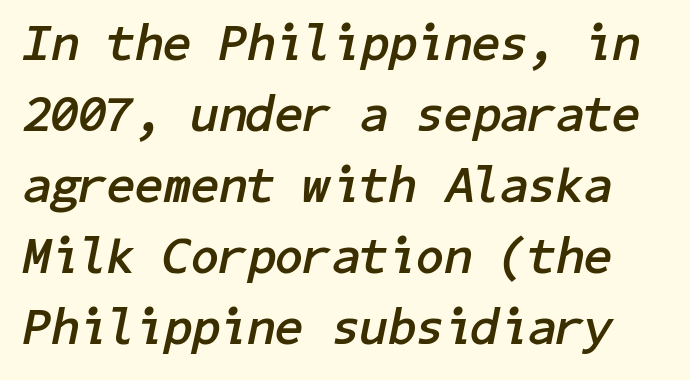
The rendering uses a moderate line-height, typical for paragraphs. The letters sit at their default tracking, neither squeezed nor spread. No word sits above an underline. Posture: slanted. The rendering uses a bold face; every stroke is thick and dark.
